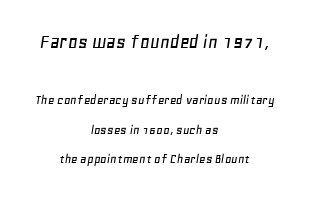
{"italic": "yes", "lean": "right", "slant_degrees": 11, "underline": "no", "align": "center", "line_spacing": "loose", "line_spacing_ratio": 2.11, "letter_spacing": "normal", "letter_spacing_em": 0.0, "larger_block": "first", "size_ratio": 1.5, "glyph_px": 21}
